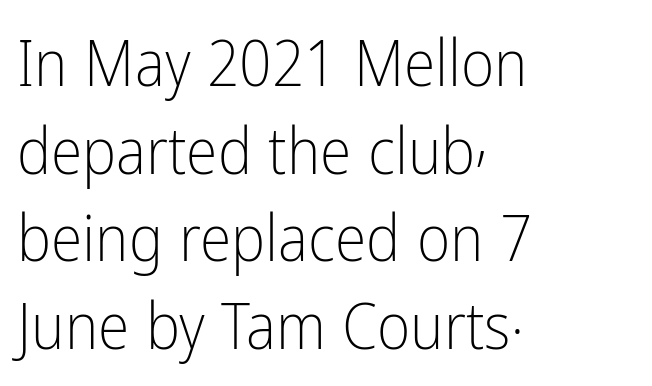
{"serif": "no", "italic": "no", "bold": "no", "weight": "light", "width": "condensed", "stroke_contrast": "low", "x_height": "medium", "monospaced": "no", "underline": "no", "align": "left", "line_spacing": "normal", "line_spacing_ratio": 1.37, "letter_spacing": "normal", "letter_spacing_em": 0.0, "glyph_px": 64}
